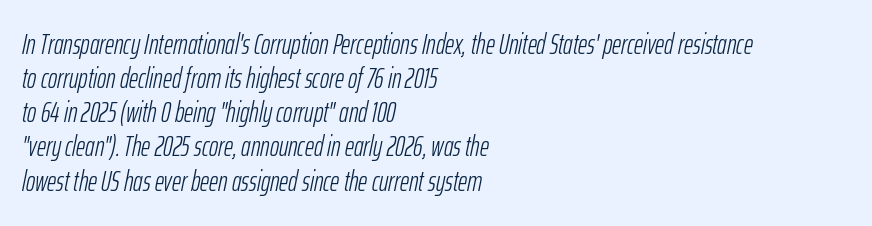
Q: Is the text bold? A: No.
Q: Is the text italic (slanted)? A: Yes, it leans right by about 12 degrees.
Q: Is the text underlined? A: No.
Q: How is the paragraph aligned? A: Left-aligned.
Q: Is the spacing between letters normal or unusually wide? A: Normal.
Q: Width (condensed, normal, or wide)? A: Condensed.
Q: Stroke contrast? A: Low.
Q: x-height? A: Medium.
Q: Monospaced? A: No.
